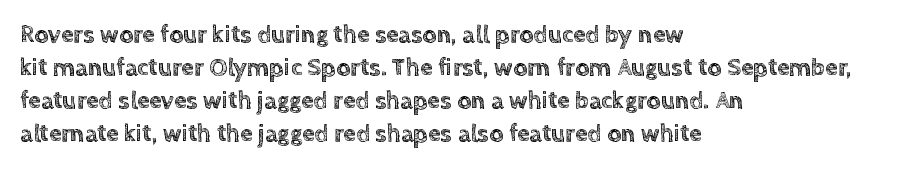
Q: Is the text italic (slanted)? A: No, it is upright.
Q: Is the text underlined? A: No.
Q: How is the paragraph aligned? A: Left-aligned.
Q: Is the spacing between letters normal or unusually wide? A: Normal.
Q: Is the spacing between lines tight, normal or loose? A: Normal.
